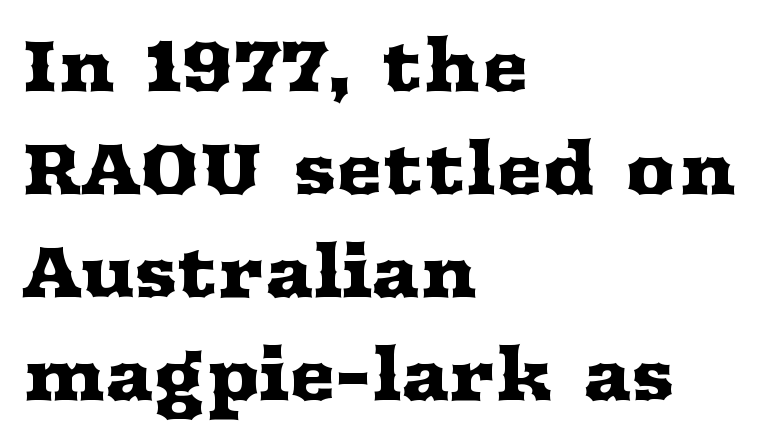
{"serif": "yes", "italic": "no", "width": "wide", "stroke_contrast": "medium", "x_height": "medium", "monospaced": "no", "underline": "no", "align": "left", "line_spacing": "normal", "line_spacing_ratio": 1.45, "letter_spacing": "normal", "letter_spacing_em": 0.0, "glyph_px": 71}
